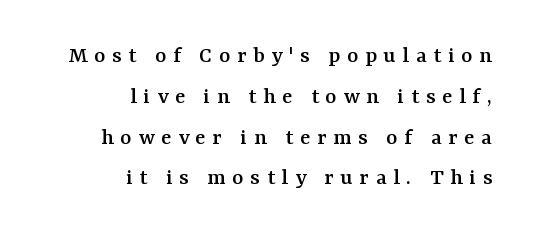
Whoever set this chose a conventional vertical rhythm. Rule under the text: the space is simply empty. The horizontal fit of the characters is loose and conspicuously gappy. The ragged edge is on the left, which tells us the setting is flush right. A typesetter would mark this as roman, not italic.
